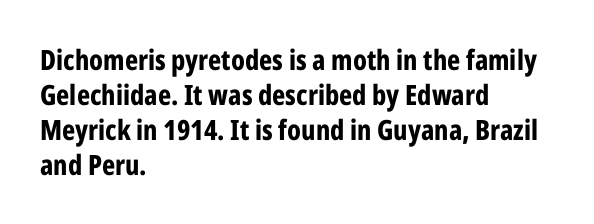
The image shows 28 px bold, condensed sans-serif type, upright; set left-aligned, normal line spacing (1.25x), normal letter spacing, not underlined; low stroke contrast and a medium x-height.
